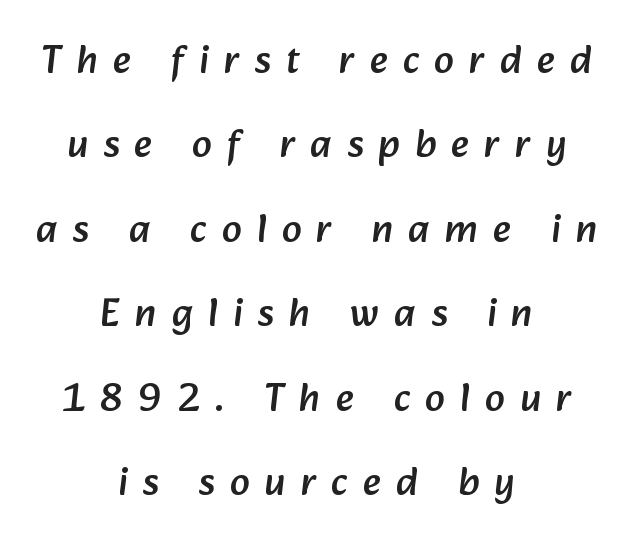
The image shows 40 px sans-serif type; set centered, loose line spacing (2.11x), unusually wide letter spacing (+0.38 em), not underlined; low stroke contrast and a medium x-height.
